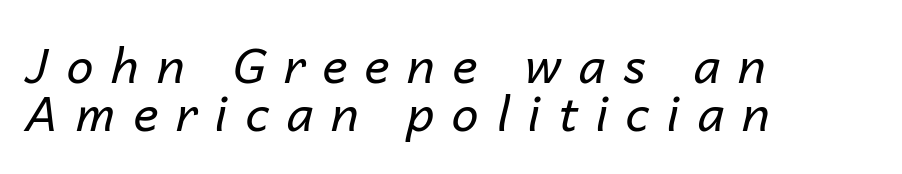
The area under the type is left untouched. This sample has the flowing, uneven cadence of proportional lettering. Reading down the block, your eye returns to a fixed left position each line. The face looks like a standard text weight, possibly lighter. Honestly, the letter spacing is so wide it's the main thing you notice.
